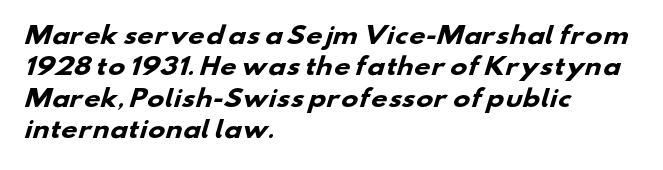
{"bold": "yes", "underline": "no", "align": "left", "line_spacing": "normal", "line_spacing_ratio": 1.36, "letter_spacing": "normal", "letter_spacing_em": 0.0, "glyph_px": 23}
